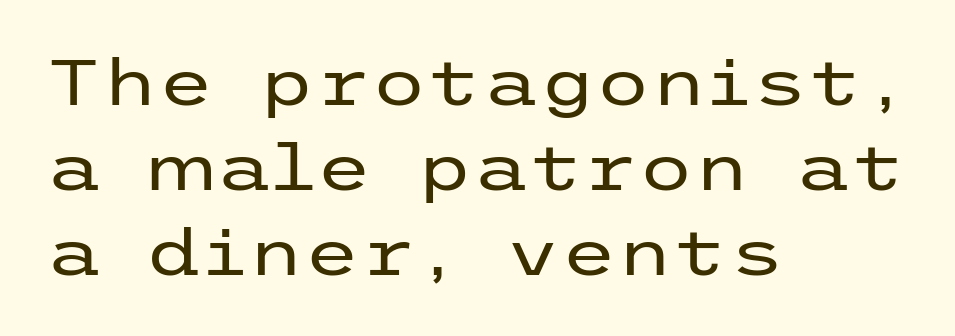
Counters stay open thanks to moderate or lighter strokes. The string is rendered with underlining switched off. Font category for this specimen: sans-serif. Do the letters lean? They stand straight. Layout note: lines flush left.
